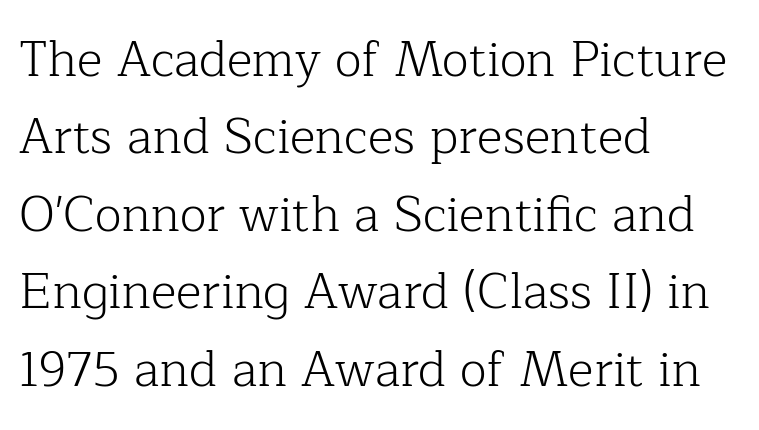
{"serif": "yes", "italic": "no", "bold": "no", "weight": "light", "width": "normal", "stroke_contrast": "low", "x_height": "medium", "monospaced": "no", "underline": "no", "align": "left", "line_spacing": "normal", "line_spacing_ratio": 1.58, "letter_spacing": "normal", "letter_spacing_em": 0.0, "glyph_px": 49}
